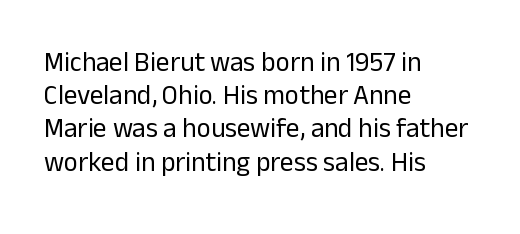
The zone under the glyphs is completely vacant. The passage is arranged the way most books set body copy — flush left. The type sits square on the baseline with zero lean. Weight: in the light-to-regular range. In terms of letterspacing, this is plain default setting.
